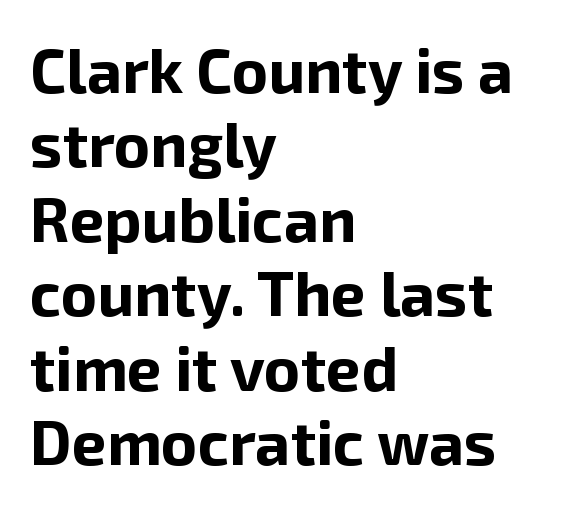
{"serif": "no", "italic": "no", "bold": "yes", "weight": "bold", "width": "normal", "stroke_contrast": "low", "x_height": "medium", "monospaced": "no", "underline": "no", "align": "left", "line_spacing_ratio": 1.2, "letter_spacing": "normal", "letter_spacing_em": 0.0, "glyph_px": 62}
